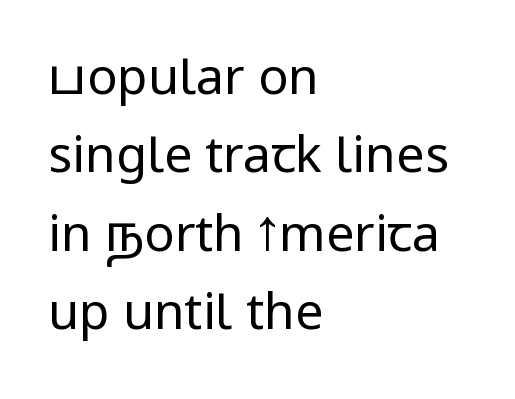
Letters rest on an invisible, unmarked baseline. Caption: standard tracking, unaltered. In terms of posture, this sample is upright. Horizontal bands of white between lines are of average thickness. The lines are quadded left. Stroke mass is kept to a normal reading level or below.
